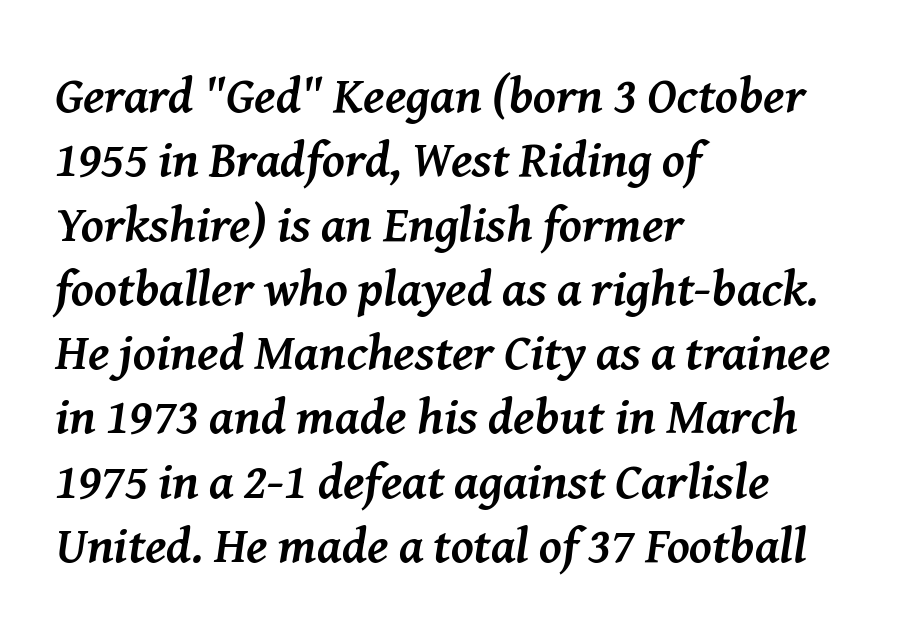
{"serif": "yes", "italic": "yes", "lean": "right", "slant_degrees": 8, "bold": "yes", "weight": "semibold", "width": "normal", "stroke_contrast": "medium", "x_height": "medium", "monospaced": "no", "underline": "no", "align": "left", "line_spacing": "normal", "line_spacing_ratio": 1.26, "letter_spacing": "normal", "letter_spacing_em": 0.0, "glyph_px": 51}
